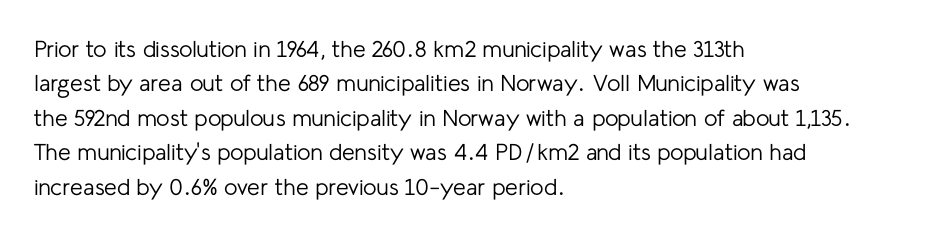
Observe the ordinary spacing: letters are neighbours, not strangers. Only glyphs here, with clear space below each row. Honestly, the row spacing looks completely unremarkable. No letter is thick-stroked: the sample isn't bold.
